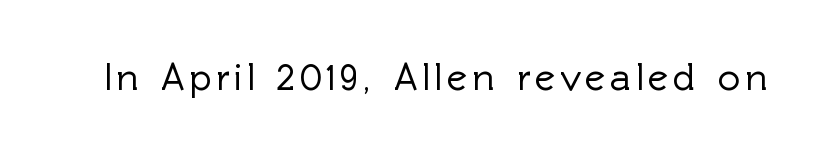
{"serif": "no", "italic": "no", "width": "normal", "x_height": "medium", "monospaced": "no", "underline": "no", "glyph_px": 39}
